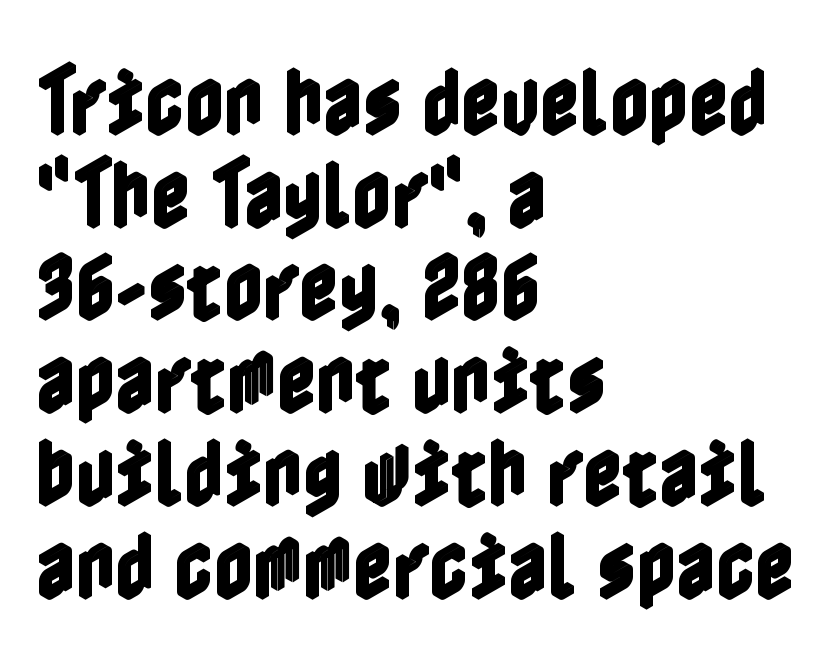
Q: Is the text italic (slanted)? A: No, it is upright.
Q: Is the text underlined? A: No.
Q: How is the paragraph aligned? A: Left-aligned.
Q: Is the spacing between letters normal or unusually wide? A: Normal.
Q: Width (condensed, normal, or wide)? A: Condensed.
Q: x-height? A: Medium.
